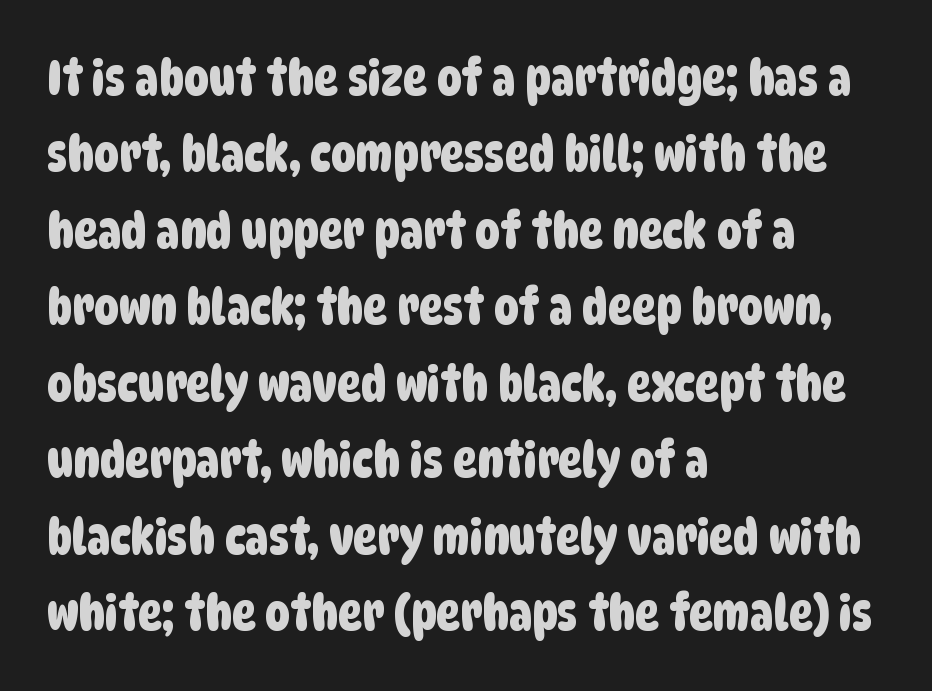
The image shows 50 px condensed sans-serif type; set left-aligned, normal line spacing (1.53x), normal letter spacing, not underlined; low stroke contrast and a large x-height.
